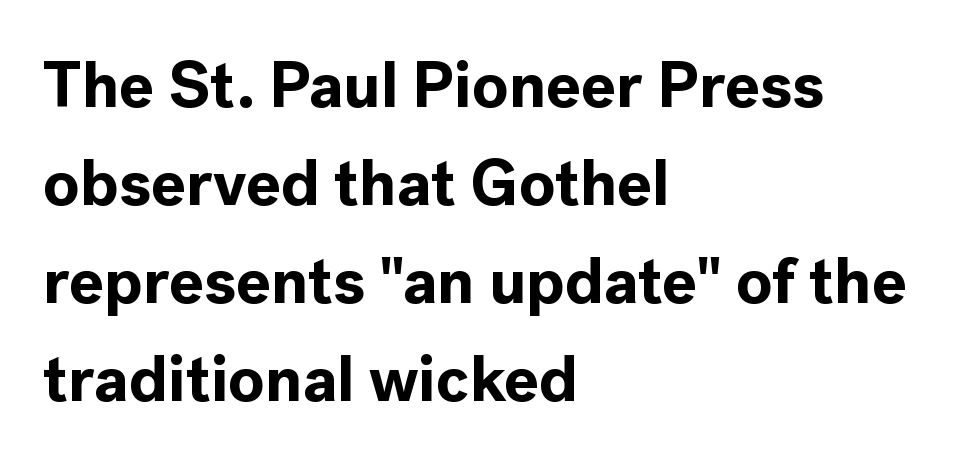
{"serif": "no", "italic": "no", "bold": "yes", "weight": "bold", "width": "normal", "x_height": "medium", "monospaced": "no", "underline": "no", "align": "left", "line_spacing": "normal", "line_spacing_ratio": 1.51, "letter_spacing": "normal", "letter_spacing_em": 0.0, "glyph_px": 65}
